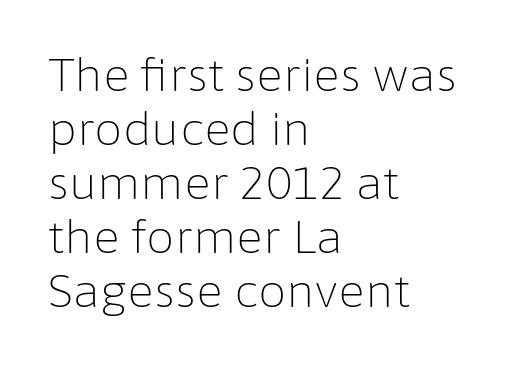
Spacing verdict: proportional, widths tailored to each character. Serif or sans? Sans — the stroke terminals are bare. The letters stand upright; this is a roman face. Glance below the letters and you will spot only blank space.
